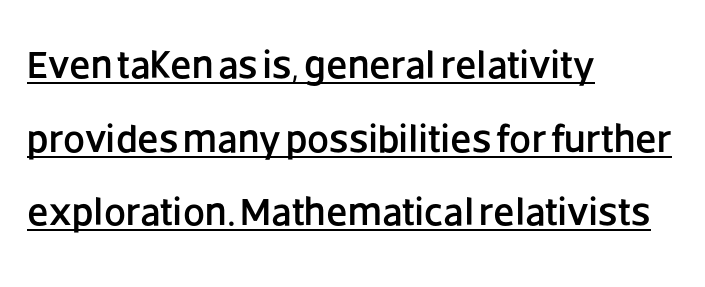
Proportional: the letters do not fall into vertical columns. A typesetter would call this zero additional tracking. Descenders here cross a horizontal rule under the line. Each line starts at the same left margin while the right side varies. Are there feet on the stems? There aren't — it's a sans.
